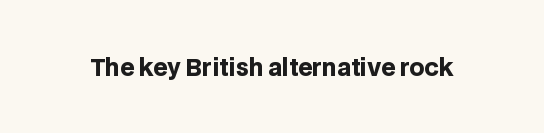
Notice how thick the strokes are: this is what a full bold looks like. In terms of letterspacing, this is plain default setting. The specimen omits any rule beneath the text block's lines. The lettering stays uniformly vertical, giving the passage a roman look.
